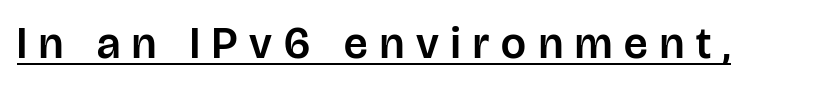
Characters follow at a spacing far wider than the type designer built in. Examine the stroke ends and you'll find no serifs. What decoration does the sample have? An underline. Spacing verdict: proportional, widths tailored to each character. No italicization has been applied; the sample stays upright.
